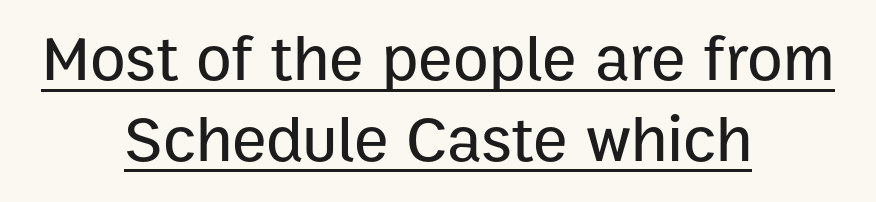
Q: Is the text italic (slanted)? A: No, it is upright.
Q: Is the typeface a serif or a sans-serif typeface? A: Sans-serif.
Q: Is the text underlined? A: Yes.
Q: How is the paragraph aligned? A: Centered.
Q: Is the spacing between letters normal or unusually wide? A: Normal.
Q: Width (condensed, normal, or wide)? A: Normal.
Q: Stroke contrast? A: Low.
Q: x-height? A: Medium.
Q: Monospaced? A: No.
